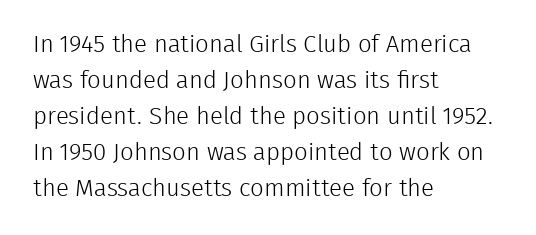
Q: Is the text bold? A: No.
Q: Is the text italic (slanted)? A: No, it is upright.
Q: Is the text underlined? A: No.
Q: How is the paragraph aligned? A: Left-aligned.
Q: Is the spacing between letters normal or unusually wide? A: Normal.
Q: Is the spacing between lines tight, normal or loose? A: Normal.
